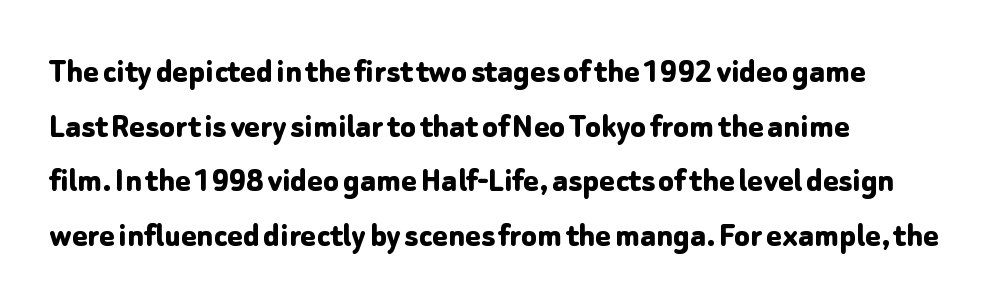
A student would call this left alignment; a typographer would say flush left, rag right. This sample has the flowing, uneven cadence of proportional lettering. The leading is moderate, giving the passage an even texture. The passage shown has conventional tracking throughout. Rendered with straight, roman letterforms.
